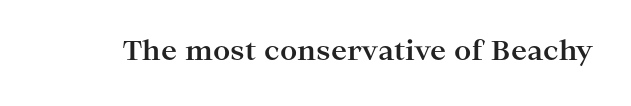
Q: Is the text bold? A: Yes.
Q: Is the text italic (slanted)? A: No, it is upright.
Q: Is the text underlined? A: No.
Q: Is the spacing between letters normal or unusually wide? A: Normal.
